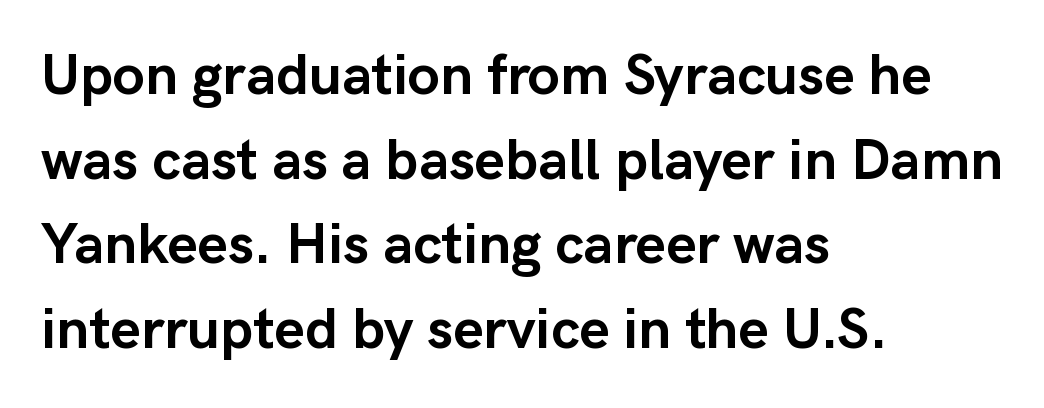
Q: Is the text bold? A: Yes.
Q: Is the text italic (slanted)? A: No, it is upright.
Q: Is the typeface a serif or a sans-serif typeface? A: Sans-serif.
Q: Is the text underlined? A: No.
Q: How is the paragraph aligned? A: Left-aligned.
Q: Is the spacing between letters normal or unusually wide? A: Normal.
Q: Is the spacing between lines tight, normal or loose? A: Normal.
Q: Width (condensed, normal, or wide)? A: Normal.
Q: Stroke contrast? A: Low.
Q: x-height? A: Medium.
Q: Monospaced? A: No.
